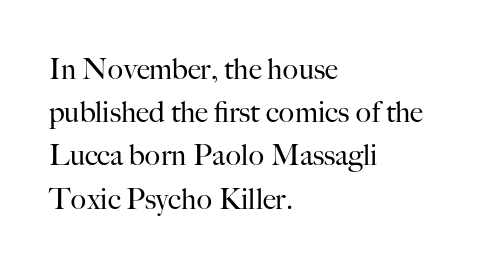
The image shows 29 px regular-weight serif type, upright; set left-aligned, normal line spacing (1.49x), normal letter spacing, not underlined; high stroke contrast and a small x-height.
